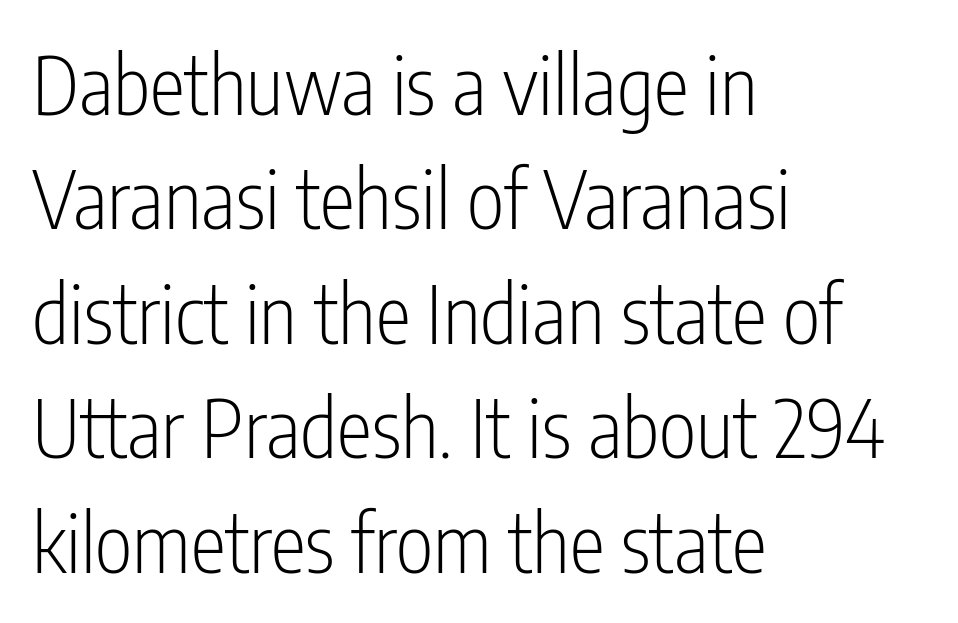
Q: Is the text bold? A: No.
Q: Is the text italic (slanted)? A: No, it is upright.
Q: Is the typeface a serif or a sans-serif typeface? A: Sans-serif.
Q: Is the text underlined? A: No.
Q: How is the paragraph aligned? A: Left-aligned.
Q: Is the spacing between letters normal or unusually wide? A: Normal.
Q: Is the spacing between lines tight, normal or loose? A: Normal.
Q: Width (condensed, normal, or wide)? A: Condensed.
Q: Stroke contrast? A: Low.
Q: x-height? A: Medium.
Q: Monospaced? A: No.
